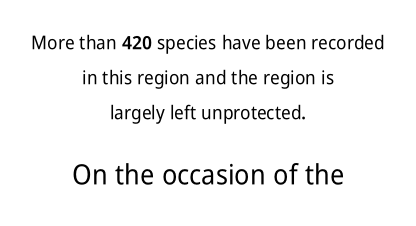
The image shows 28 px condensed sans-serif type, upright; set centered, line spacing 1.83x, normal letter spacing, not underlined; the second (bottom) block is 1.47x larger; low stroke contrast and a medium x-height.
